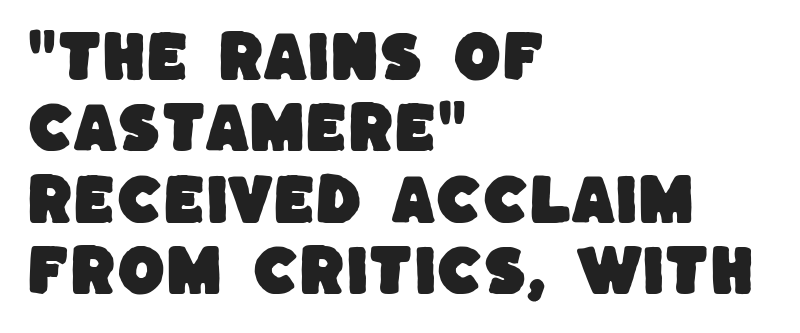
The image shows 55 px sans-serif type; set left-aligned, normal line spacing (1.3x), normal letter spacing, not underlined; low stroke contrast and a large x-height.
